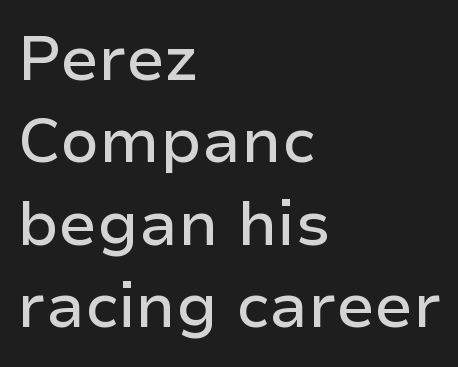
The image shows 62 px sans-serif type, upright; set left-aligned, normal line spacing (1.33x), normal letter spacing, not underlined; low stroke contrast and a medium x-height.
